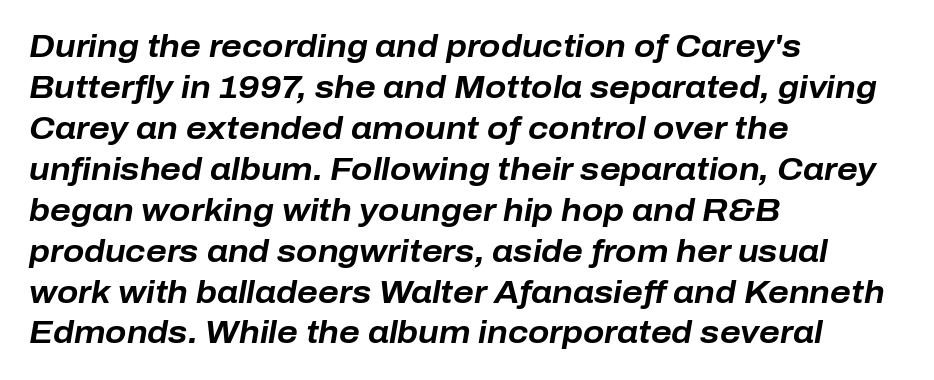
Q: Is the text bold? A: Yes.
Q: Is the text italic (slanted)? A: Yes, it leans right by about 10 degrees.
Q: Is the text underlined? A: No.
Q: How is the paragraph aligned? A: Left-aligned.
Q: Is the spacing between letters normal or unusually wide? A: Normal.
Q: Is the spacing between lines tight, normal or loose? A: Normal.
Q: Width (condensed, normal, or wide)? A: Normal.
Q: Stroke contrast? A: Low.
Q: x-height? A: Medium.
Q: Monospaced? A: No.
